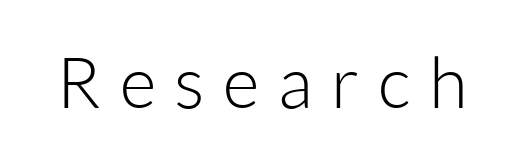
The image shows 71 px light sans-serif type, upright; set unusually wide letter spacing (+0.26 em), not underlined; low stroke contrast and a medium x-height.
